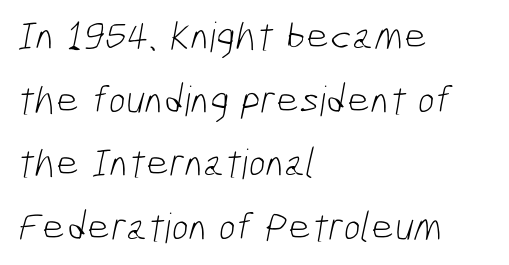
The strip under each line holds only bare page. You could not count columns in this text — the font is proportionally spaced. Rows of type keep a routine distance in the vertical direction. The rendering anchors every line to the left-hand side.
